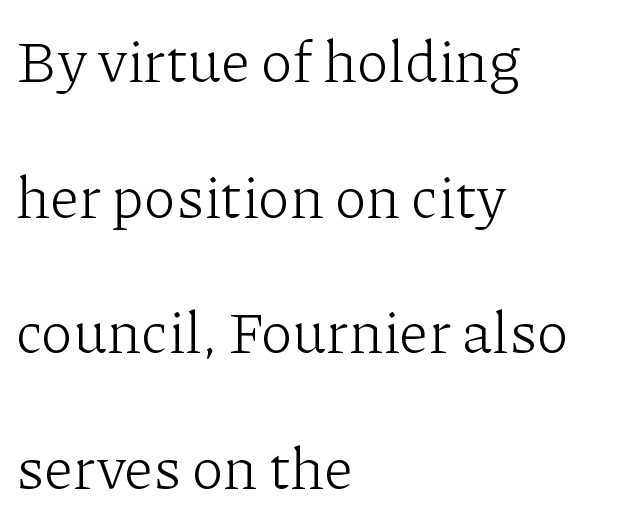
The image shows 59 px light serif type, upright; set left-aligned, loose line spacing (2.3x), normal letter spacing, not underlined; low stroke contrast and a medium x-height.
